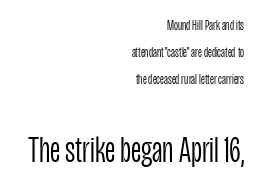
Casual observation: everything's shoved over to the right. Weight: not bold — regular or lighter. Characters remain perfectly vertical along every line. The tracking reads as untouched default to a designer's eye.
